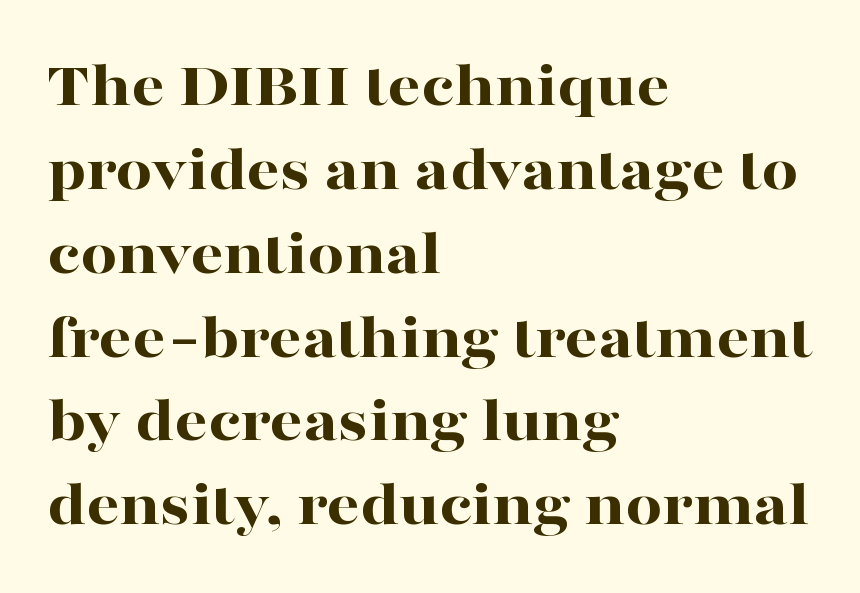
The image shows 65 px bold, wide serif type, upright; set left-aligned, normal line spacing (1.29x), normal letter spacing, not underlined; high stroke contrast and a medium x-height.
